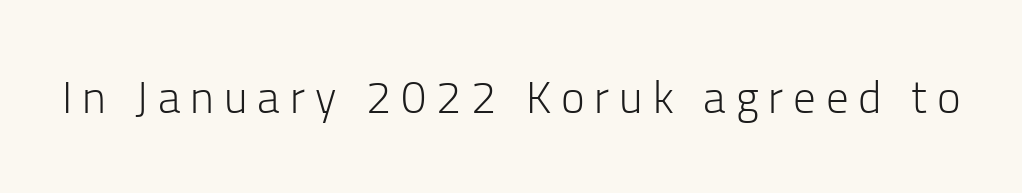
The image shows 45 px light sans-serif type, upright; set unusually wide letter spacing (+0.22 em), not underlined; low stroke contrast and a medium x-height.
